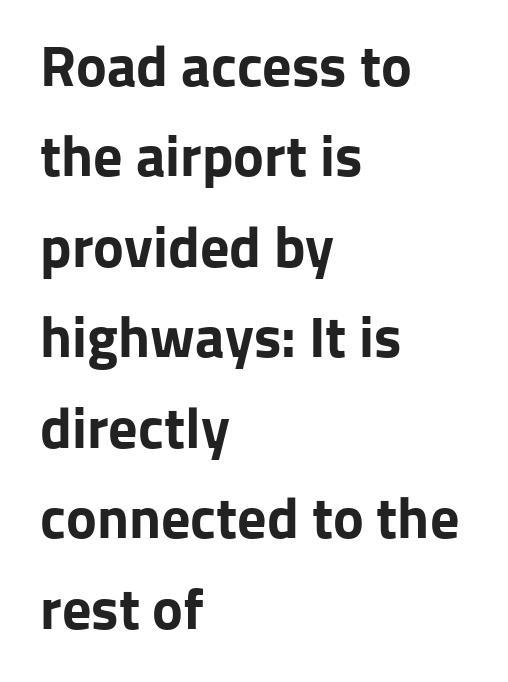
Notice how the stems are strictly vertical — no italics here. To sum up the face: it is a sans, with no serifs. In CSS terms this would be text-align: left. Nobody touched the tracking dial on this one. The strip under each line holds only bare page.
